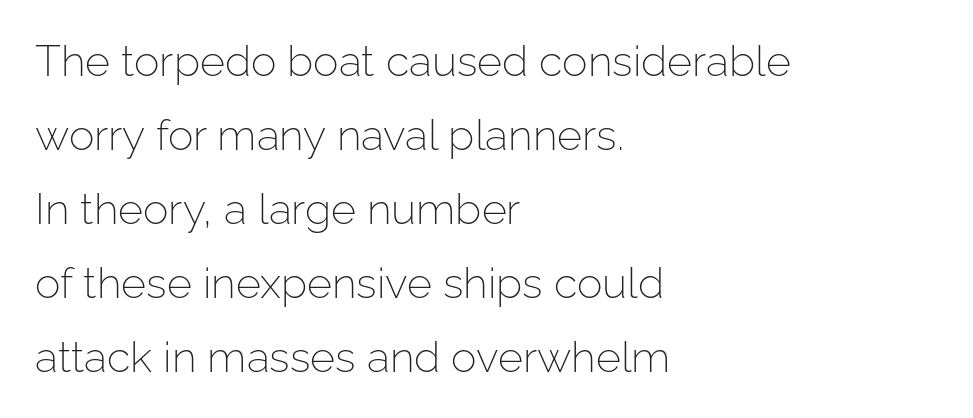
Serifs: no, the terminals of the letterforms are clean. In terms of letterspacing, this is plain default setting. Proportional: the letters do not fall into vertical columns. Layout note: lines flush left. Upright lettering throughout.
